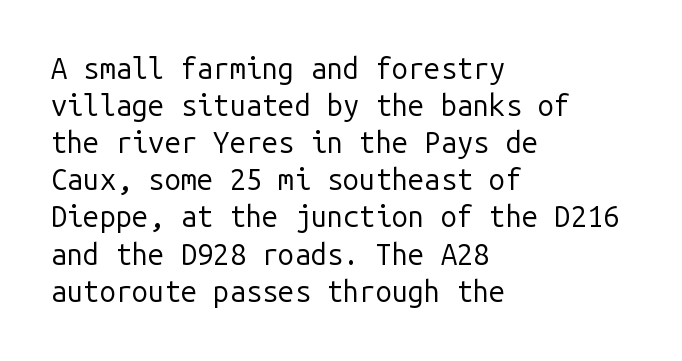
{"serif": "no", "italic": "no", "bold": "no", "weight": "regular", "width": "normal", "stroke_contrast": "low", "x_height": "medium", "monospaced": "yes", "underline": "no", "align": "left", "line_spacing": "normal", "line_spacing_ratio": 1.28, "letter_spacing": "normal", "letter_spacing_em": 0.0, "glyph_px": 29}
